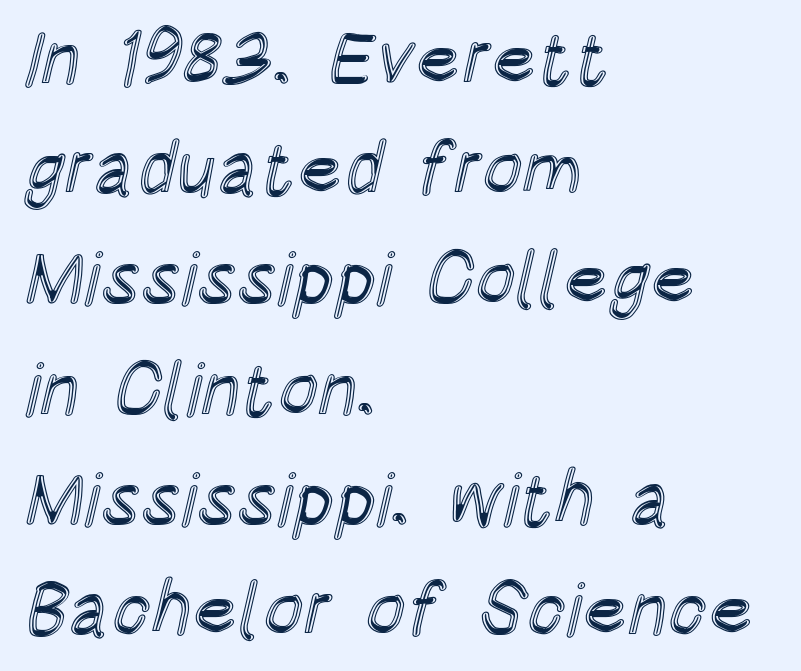
The image shows 75 px condensed type; set left-aligned, normal line spacing (1.47x), normal letter spacing, not underlined; a large x-height.
